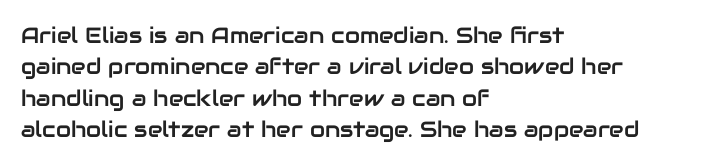
{"italic": "no", "underline": "no", "align": "left", "line_spacing": "normal", "line_spacing_ratio": 1.43, "letter_spacing": "normal", "letter_spacing_em": 0.0, "glyph_px": 22}
